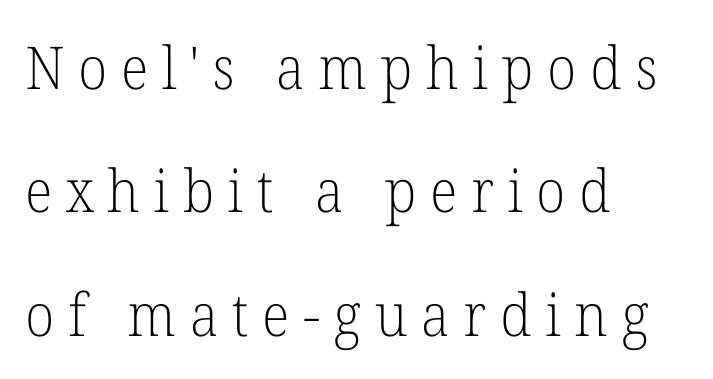
Q: Is the text bold? A: No.
Q: Is the text italic (slanted)? A: No, it is upright.
Q: Is the typeface a serif or a sans-serif typeface? A: Serif.
Q: Is the text underlined? A: No.
Q: How is the paragraph aligned? A: Left-aligned.
Q: Is the spacing between letters normal or unusually wide? A: Unusually wide.
Q: Is the spacing between lines tight, normal or loose? A: Loose.
Q: Width (condensed, normal, or wide)? A: Normal.
Q: Stroke contrast? A: Low.
Q: x-height? A: Medium.
Q: Monospaced? A: No.
